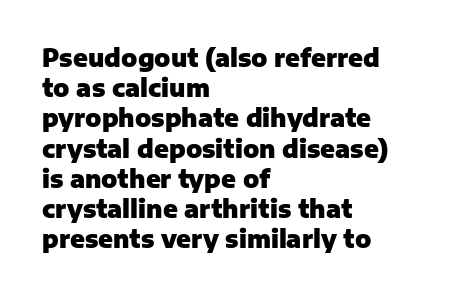
The ragged edge is on the right, which tells us the setting is flush left. The space beneath each line is pristine and unruled. This rendering leaves character spacing at its baseline value. The passage shown stacks its lines at a standard gap. Italic? Not at all — the glyphs are vertical. Emphasis by weight is at full strength: bold.
